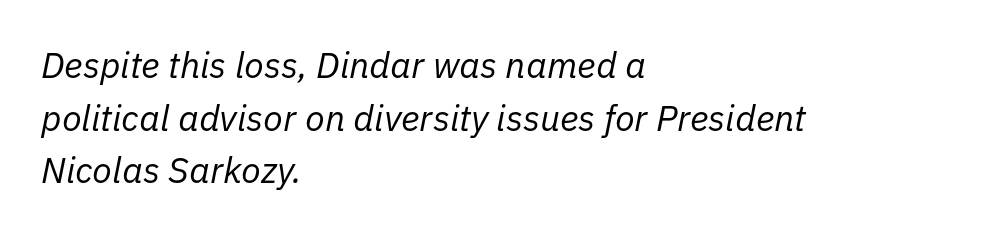
The image shows 36 px regular-weight type, italic (leaning right); set left-aligned, normal line spacing (1.46x), normal letter spacing, not underlined; low stroke contrast and a medium x-height.
